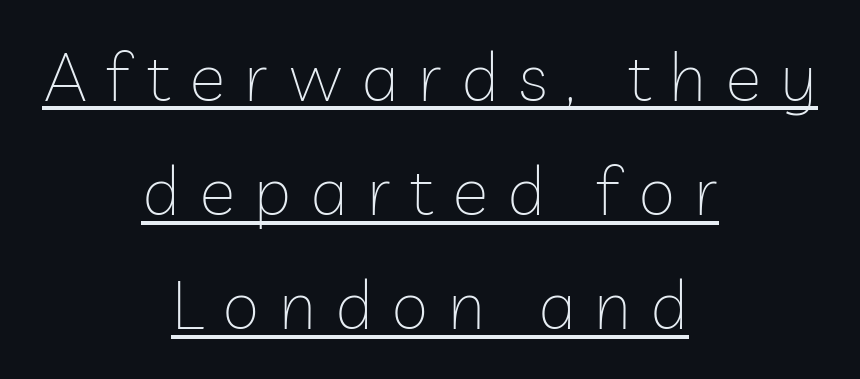
{"serif": "no", "italic": "no", "bold": "no", "weight": "thin", "width": "normal", "stroke_contrast": "low", "x_height": "medium", "monospaced": "no", "underline": "yes", "align": "center", "line_spacing": "normal", "line_spacing_ratio": 1.68, "letter_spacing": "wide", "letter_spacing_em": 0.28, "glyph_px": 68}
